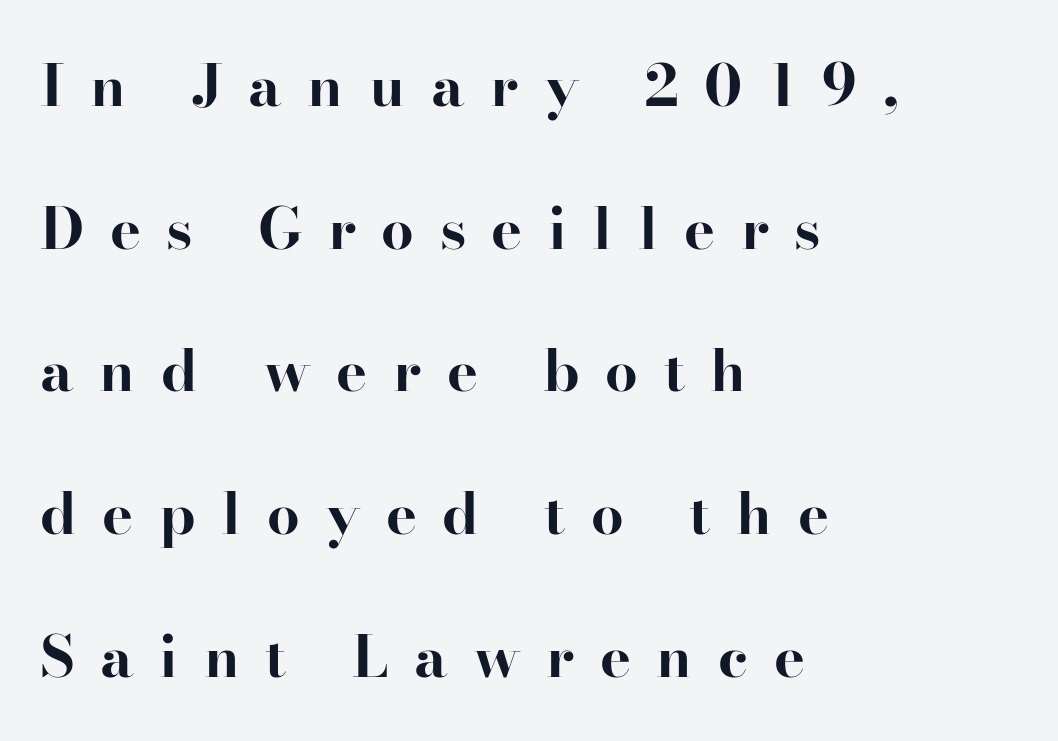
Compared with typical paragraphs, the rows here are farther apart. A serif font was chosen for this passage. A typesetter would call this proportional, since set widths differ per character. A student would call this left alignment; a typographer would say flush left, rag right. Any mark beneath the type? The region is blank. These lines carry a lot of weight — the face is fully bold.
